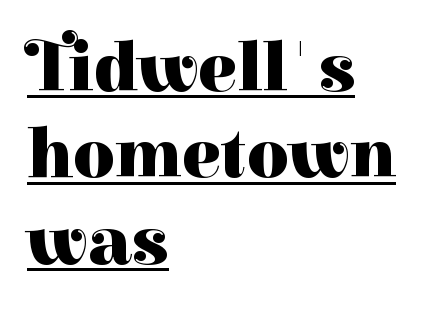
These lines carry a lot of weight — the face is fully bold. Does the copy run flush right? No — it runs flush left. Think of a printed novel: that variable character pitch is what you see here. There is no visible air inserted between adjacent glyphs. I'd call this a serif setting — the letters wear small feet. This is roman type, the default non-slanted kind.
